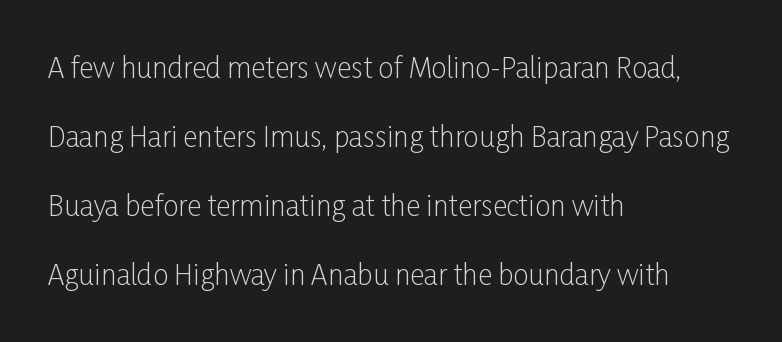
Unlike italic type, these characters show no tilt at all. All the whitespace from short lines collects on the right. Vertical spacing — loose. Caption: face not bold, strokes unweighted.
